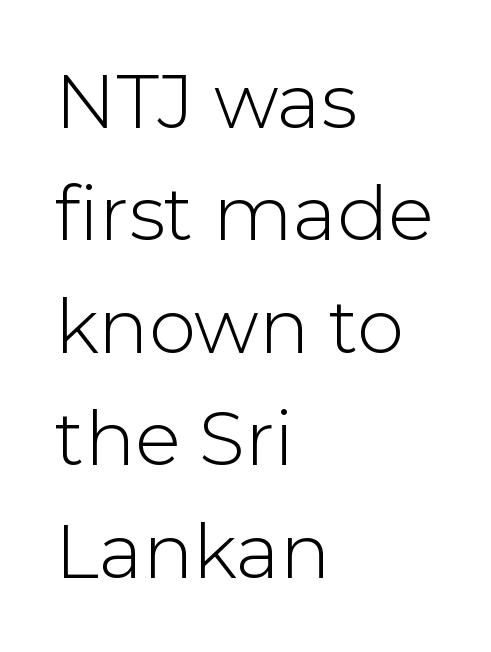
The image shows 75 px light sans-serif type, upright; set left-aligned, normal line spacing (1.5x), normal letter spacing, not underlined; low stroke contrast and a medium x-height.
